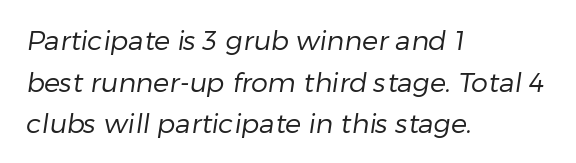
The image shows 27 px text type; set left-aligned, normal line spacing (1.54x), normal letter spacing, not underlined.
